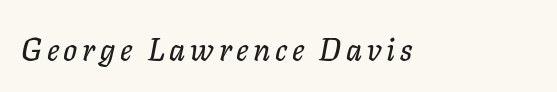
The image shows 31 px text type, italic (leaning right); set not underlined; low stroke contrast and a medium x-height.
